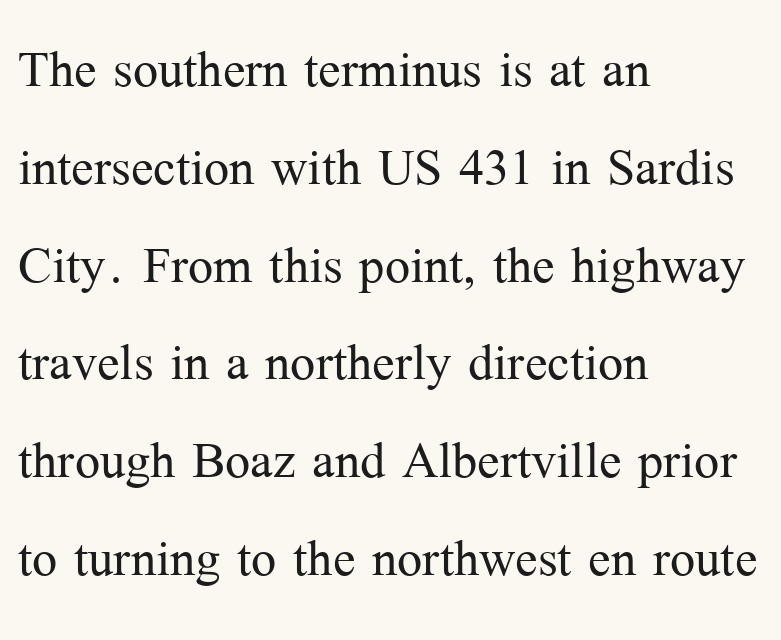
Caption: face not bold, strokes unweighted. Unlike a clean sans, this face finishes its strokes with serifs. Nobody touched the tracking dial on this one. A typesetter would call this proportional, since set widths differ per character.
